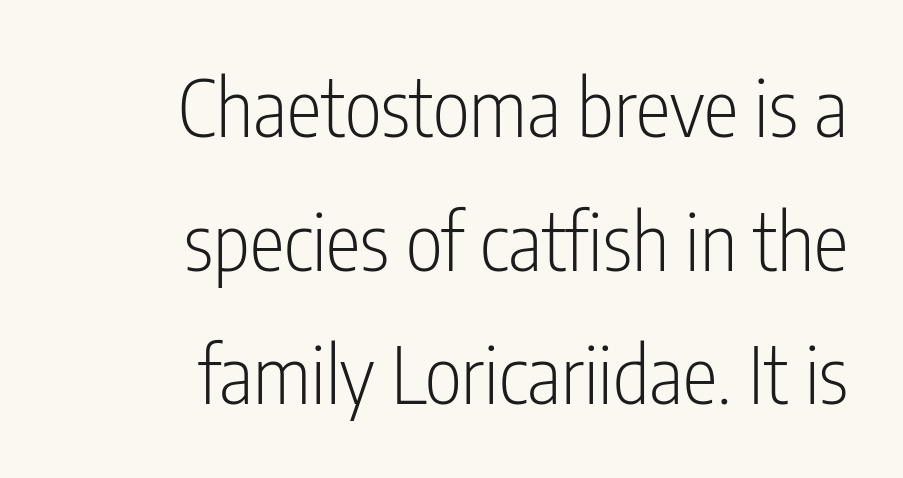
The image shows 79 px light, condensed sans-serif type, upright; set right-aligned, normal line spacing (1.69x), normal letter spacing, not underlined; low stroke contrast and a medium x-height.
